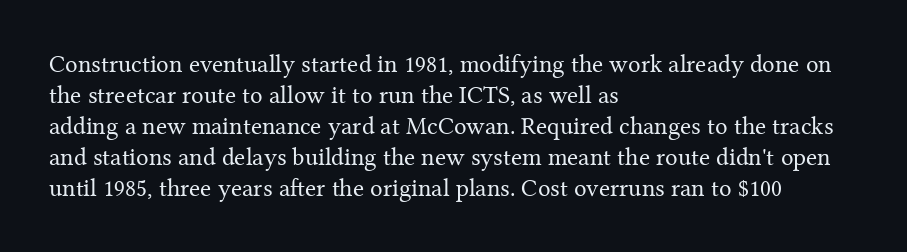
Q: Is the text bold? A: No.
Q: Is the text italic (slanted)? A: No, it is upright.
Q: Is the text underlined? A: No.
Q: How is the paragraph aligned? A: Left-aligned.
Q: Is the spacing between letters normal or unusually wide? A: Normal.
